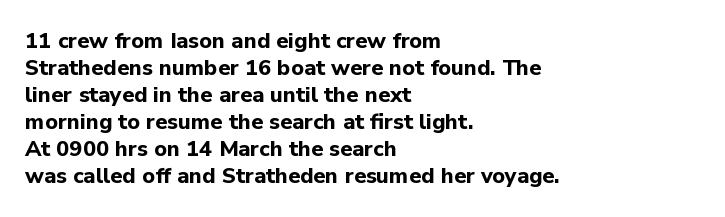
{"italic": "no", "bold": "yes", "underline": "no", "align": "left", "line_spacing_ratio": 1.23, "letter_spacing": "normal", "letter_spacing_em": 0.0, "glyph_px": 22}
